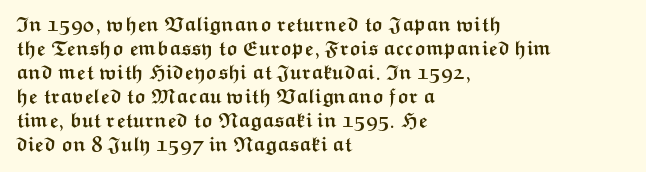
Q: Is the text bold? A: Yes.
Q: Is the text italic (slanted)? A: No, it is upright.
Q: Is the text underlined? A: No.
Q: How is the paragraph aligned? A: Left-aligned.
Q: Is the spacing between letters normal or unusually wide? A: Normal.
